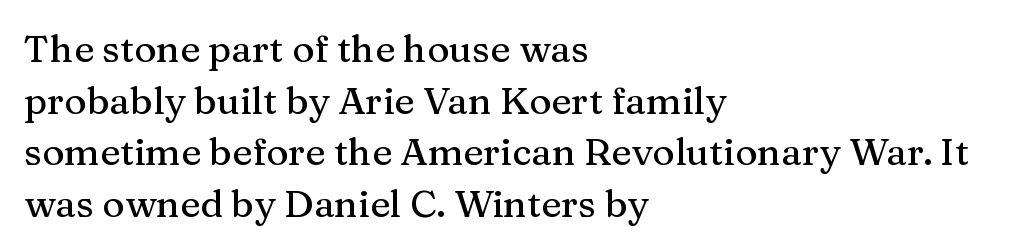
{"serif": "yes", "italic": "no", "width": "normal", "stroke_contrast": "medium", "x_height": "medium", "monospaced": "no", "underline": "no", "align": "left", "line_spacing": "normal", "line_spacing_ratio": 1.36, "letter_spacing": "normal", "letter_spacing_em": 0.0, "glyph_px": 38}
